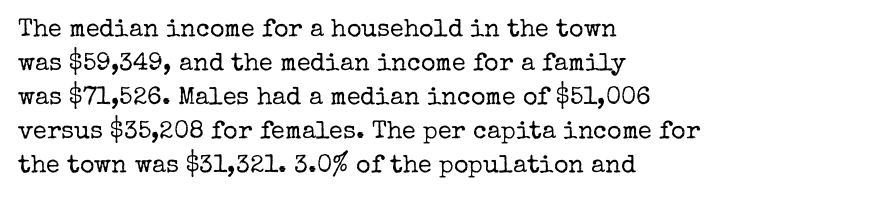
Q: Is the text bold? A: No.
Q: Is the text italic (slanted)? A: No, it is upright.
Q: Is the text underlined? A: No.
Q: How is the paragraph aligned? A: Left-aligned.
Q: Is the spacing between letters normal or unusually wide? A: Normal.
Q: Is the spacing between lines tight, normal or loose? A: Normal.
